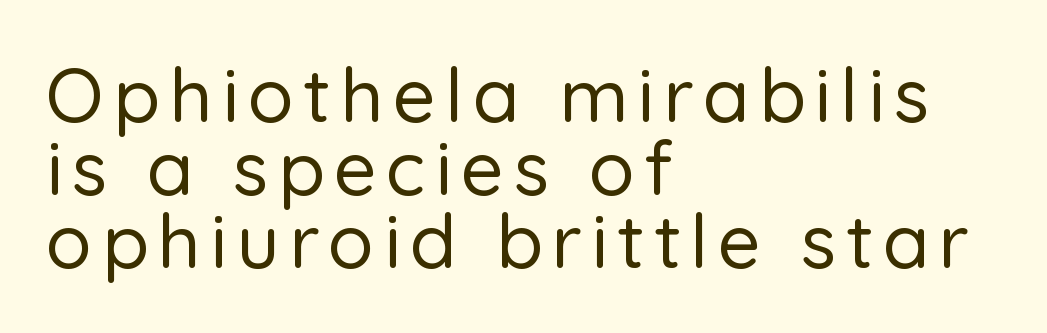
The image shows 76 px sans-serif type, upright; set left-aligned, tight line spacing (0.96x), not underlined; low stroke contrast and a medium x-height.
